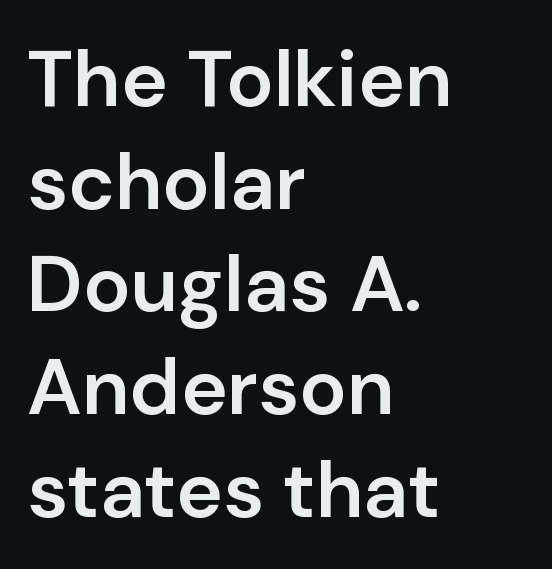
No feet cap the strokes, marking this as sans-serif type. Caption: semibold face, moderately heavy strokes. A normal amount of white space separates one row of letters from the next. Descenders are the only things crossing below the line.
